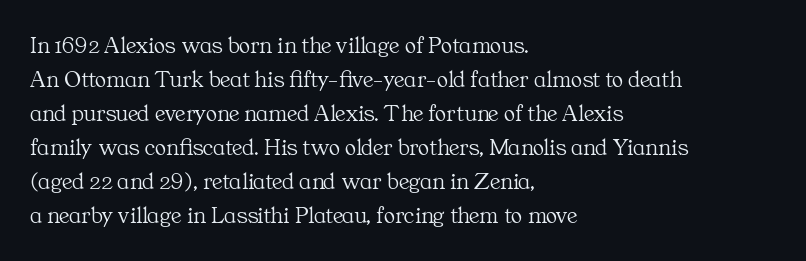
Q: Is the text bold? A: No.
Q: Is the text italic (slanted)? A: No, it is upright.
Q: Is the text underlined? A: No.
Q: How is the paragraph aligned? A: Left-aligned.
Q: Is the spacing between letters normal or unusually wide? A: Normal.
Q: Is the spacing between lines tight, normal or loose? A: Normal.
